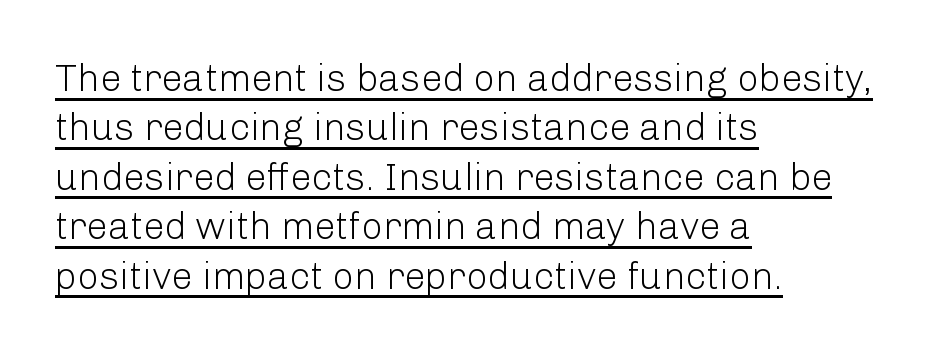
Q: Is the text bold? A: No.
Q: Is the text italic (slanted)? A: No, it is upright.
Q: Is the typeface a serif or a sans-serif typeface? A: Sans-serif.
Q: Is the text underlined? A: Yes.
Q: How is the paragraph aligned? A: Left-aligned.
Q: Is the spacing between letters normal or unusually wide? A: Normal.
Q: Is the spacing between lines tight, normal or loose? A: Normal.
Q: Width (condensed, normal, or wide)? A: Normal.
Q: Stroke contrast? A: Low.
Q: x-height? A: Medium.
Q: Monospaced? A: No.
